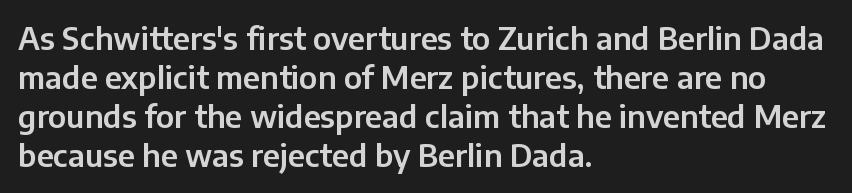
The image shows 31 px sans-serif type, upright; set left-aligned, normal line spacing (1.26x), normal letter spacing, not underlined; low stroke contrast and a medium x-height.
